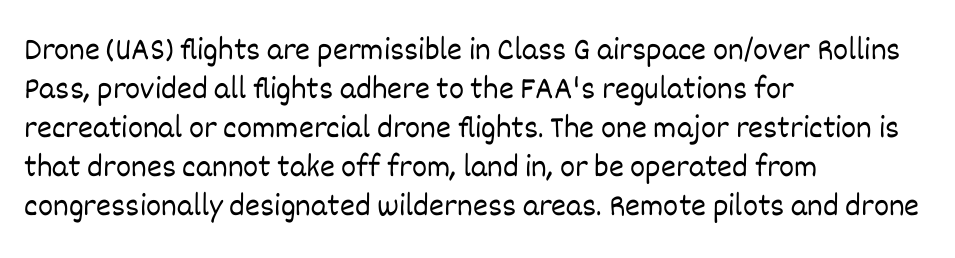
The image shows 32 px light type, upright; set left-aligned, line spacing 1.22x, normal letter spacing, not underlined; low stroke contrast and a large x-height.
